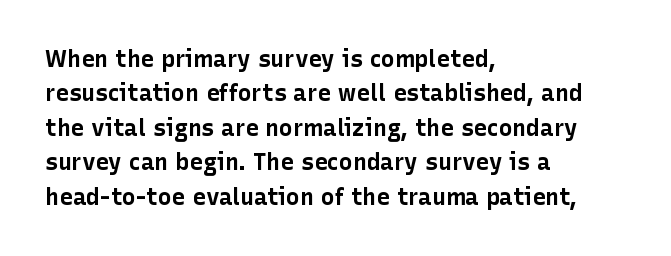
Is the letter spacing exaggerated? No — it looks like the ordinary default. Reading down the block, your eye returns to a fixed left position each line. Heavy-handed strokes throughout: this text is bold. Just letters on the line, the space beneath them empty. Baseline-to-baseline distance is the conventional proportion of letter height. A roman cut, with each character standing at attention.
